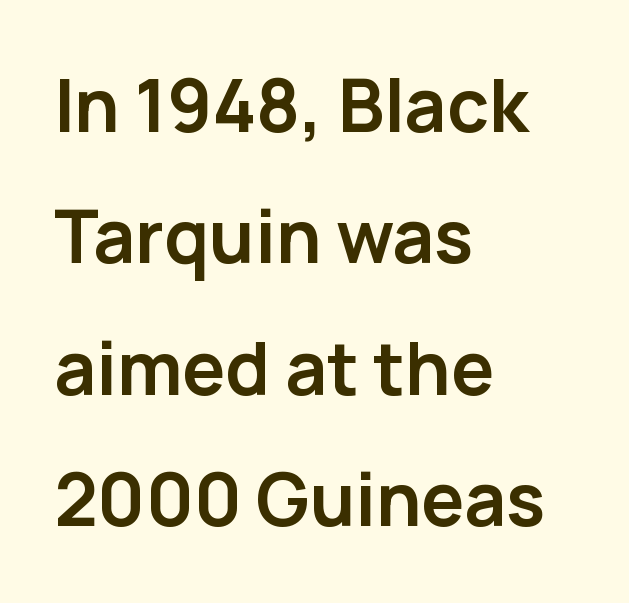
{"serif": "no", "italic": "no", "bold": "yes", "weight": "semibold", "width": "normal", "stroke_contrast": "low", "x_height": "medium", "monospaced": "no", "underline": "no", "align": "left", "line_spacing_ratio": 1.8, "letter_spacing": "normal", "letter_spacing_em": 0.0, "glyph_px": 73}
